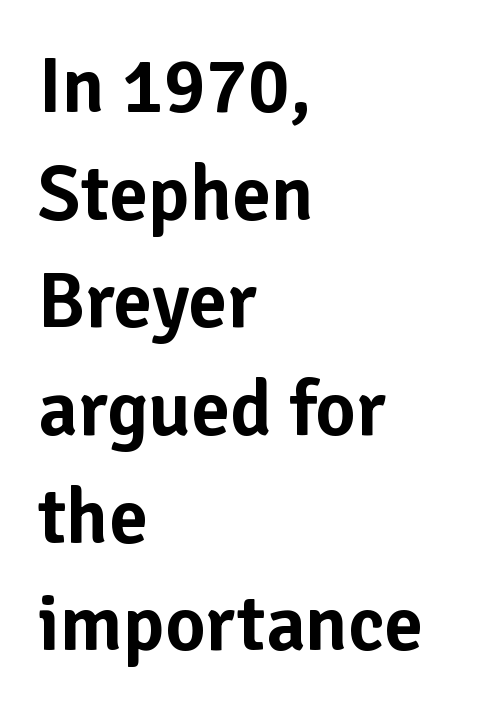
Q: Is the text italic (slanted)? A: No, it is upright.
Q: Is the typeface a serif or a sans-serif typeface? A: Sans-serif.
Q: Is the text underlined? A: No.
Q: How is the paragraph aligned? A: Left-aligned.
Q: Is the spacing between letters normal or unusually wide? A: Normal.
Q: Is the spacing between lines tight, normal or loose? A: Normal.
Q: Width (condensed, normal, or wide)? A: Normal.
Q: Stroke contrast? A: Low.
Q: x-height? A: Medium.
Q: Monospaced? A: No.
